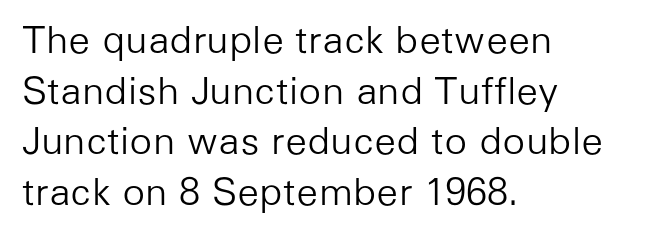
Posture: straight, roman, zero tilt. There is no visible air inserted between adjacent glyphs. One-word summary of the alignment: left. Successive baselines arrive at the customary interval. Look at the bottom of the vertical strokes: they stop flat, with no serifs. The words here are not underlined.
